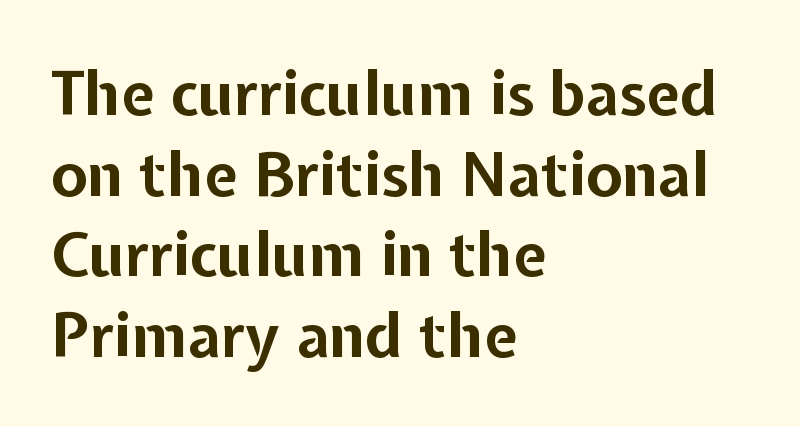
Quick note: underline off. On the weight axis this lands at bold, roughly 700. Students, note that the glyphs here touch the page at normal intervals. Casual observation: everything's shoved over to the left. Baseline-to-baseline distance is the conventional proportion of letter height. You can tell from the bare stems that sans-serif type was used.
